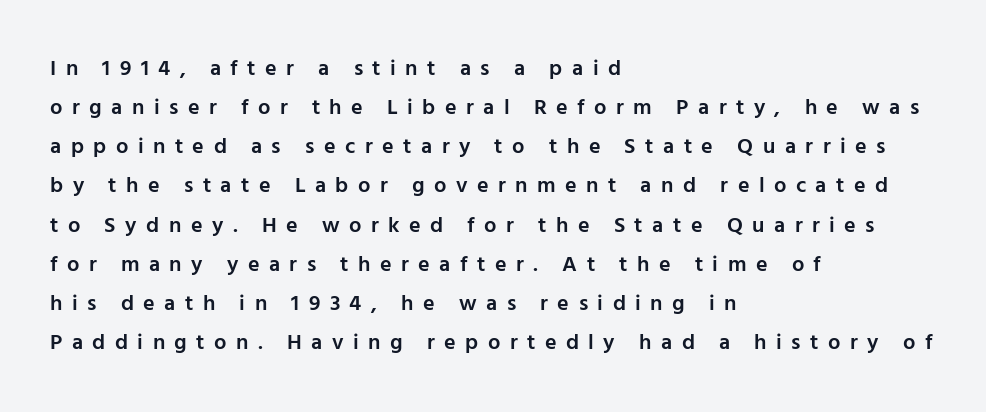
Q: Is the text bold? A: Semi-bold.
Q: Is the text italic (slanted)? A: No, it is upright.
Q: Is the text underlined? A: No.
Q: How is the paragraph aligned? A: Left-aligned.
Q: Is the spacing between letters normal or unusually wide? A: Unusually wide.
